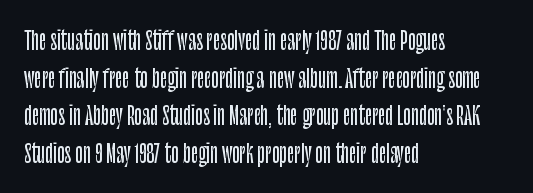
Descender tails drop into unmarked territory. If you drew a ruler down the left edge, every line would touch it. Nope, not italic — everything's standing straight. Successive baselines arrive at the customary interval. Tracking value appears to be zero — textbook default spacing.
